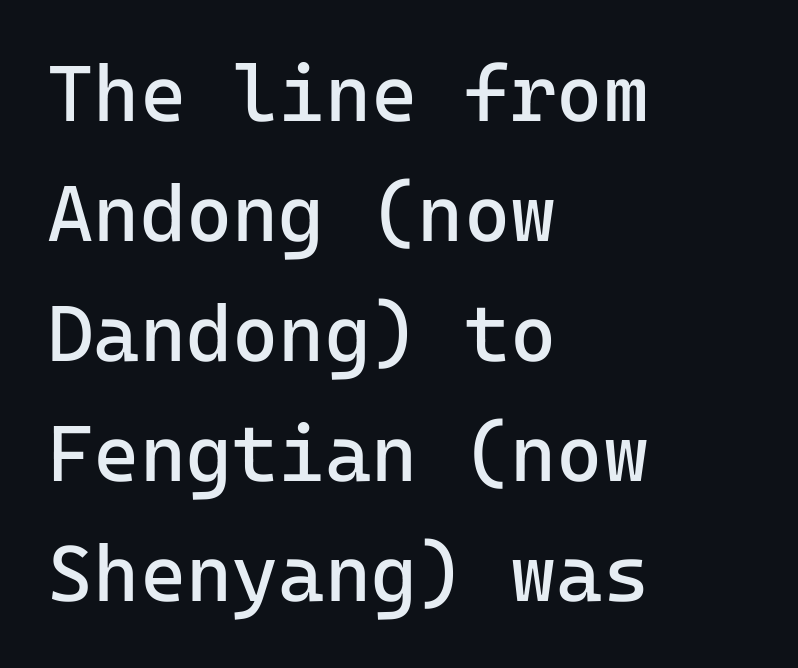
{"serif": "no", "italic": "no", "bold": "no", "weight": "regular", "width": "normal", "stroke_contrast": "low", "x_height": "medium", "monospaced": "yes", "underline": "no", "align": "left", "line_spacing": "normal", "line_spacing_ratio": 1.52, "letter_spacing": "normal", "letter_spacing_em": 0.0, "glyph_px": 79}
